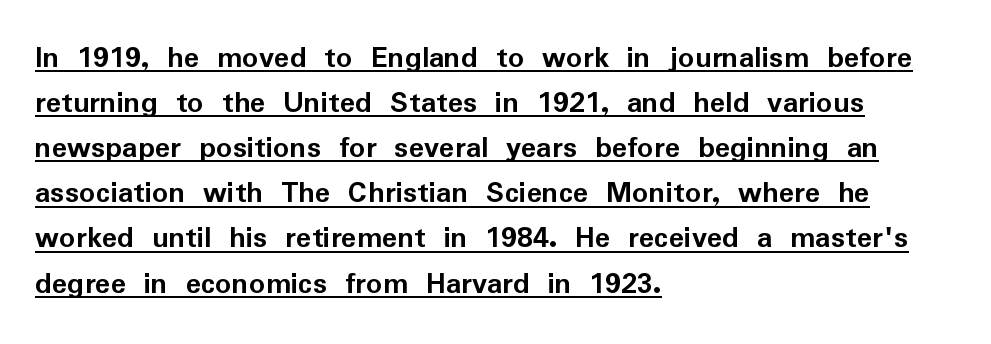
Character widths vary here, with narrow letters taking less room than wide ones. Typeset ragged right — the left edge is the straight one. The typesetting leans heavy: a genuine bold. Observe the ordinary spacing: letters are neighbours, not strangers. Typographically, this falls in the sans-serif category. Baseline-to-baseline distance is the conventional proportion of letter height.
